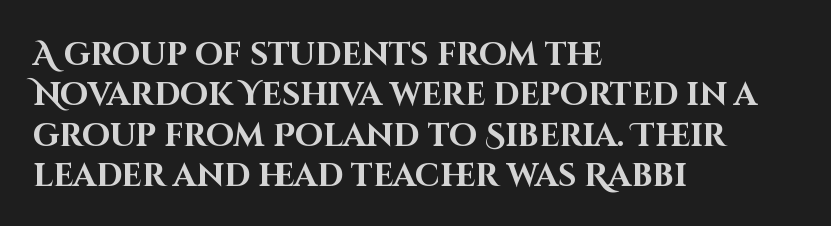
The image shows 32 px bold sans-serif type, upright; set left-aligned, normal line spacing (1.26x), normal letter spacing, not underlined; high stroke contrast and a large x-height.
